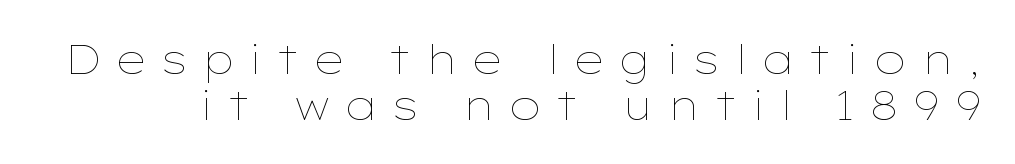
{"italic": "no", "bold": "no", "weight": "thin", "width": "wide", "stroke_contrast": "low", "x_height": "medium", "monospaced": "no", "underline": "no", "line_spacing": "tight", "line_spacing_ratio": 1.12, "letter_spacing": "wide", "letter_spacing_em": 0.32, "glyph_px": 41}
